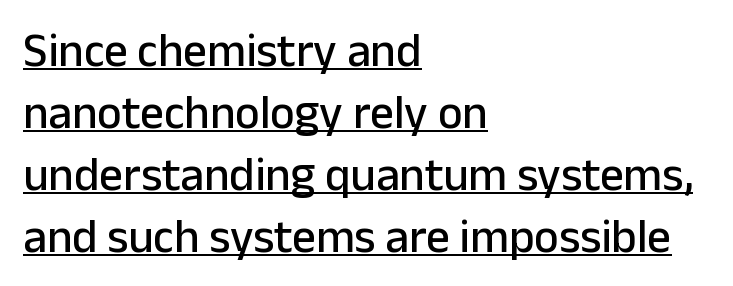
Q: Is the text italic (slanted)? A: No, it is upright.
Q: Is the typeface a serif or a sans-serif typeface? A: Sans-serif.
Q: Is the text underlined? A: Yes.
Q: How is the paragraph aligned? A: Left-aligned.
Q: Is the spacing between letters normal or unusually wide? A: Normal.
Q: Is the spacing between lines tight, normal or loose? A: Normal.
Q: Width (condensed, normal, or wide)? A: Normal.
Q: Stroke contrast? A: Low.
Q: x-height? A: Medium.
Q: Monospaced? A: No.
